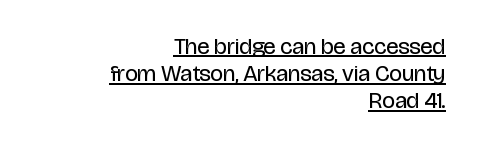
{"italic": "no", "bold": "no", "underline": "yes", "align": "right", "line_spacing_ratio": 1.18, "letter_spacing": "normal", "letter_spacing_em": 0.0, "glyph_px": 23}
